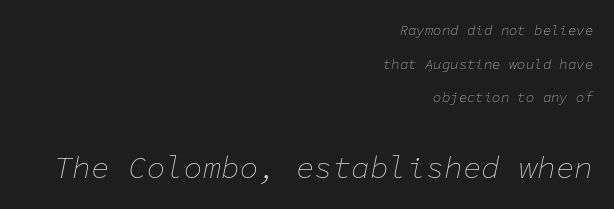
The image shows 31 px thin type, italic (leaning right), monospaced; set right-aligned, loose line spacing (2.41x), normal letter spacing, not underlined; the second (bottom) block is 2.21x larger; low stroke contrast and a medium x-height.
